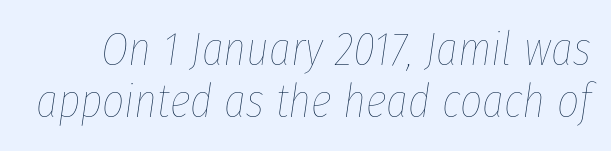
Q: Is the text bold? A: No.
Q: Is the text italic (slanted)? A: Yes, it leans right by about 8 degrees.
Q: Is the text underlined? A: No.
Q: Is the spacing between letters normal or unusually wide? A: Normal.
Q: Is the spacing between lines tight, normal or loose? A: Tight.
Q: Width (condensed, normal, or wide)? A: Condensed.
Q: Stroke contrast? A: Low.
Q: x-height? A: Medium.
Q: Monospaced? A: No.
